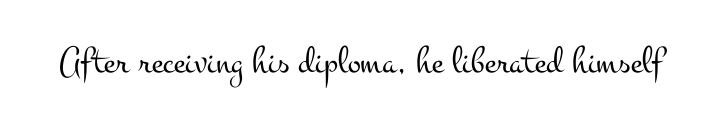
{"serif": "yes", "bold": "no", "weight": "light", "width": "wide", "stroke_contrast": "medium", "x_height": "small", "monospaced": "no", "underline": "no", "letter_spacing": "normal", "letter_spacing_em": 0.0, "glyph_px": 39}
